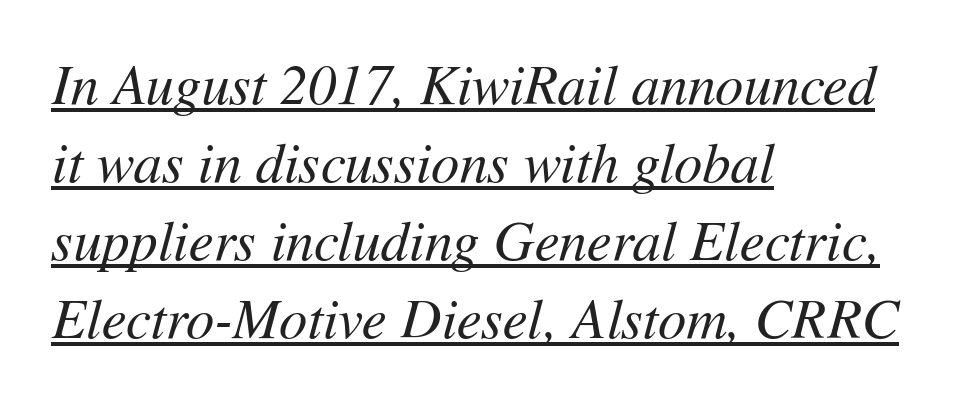
Alignment: flush left. Do the characters align in a grid? No, the font is proportional. The rendered words wear a rule along their underside. Designer's note — italics engaged.
